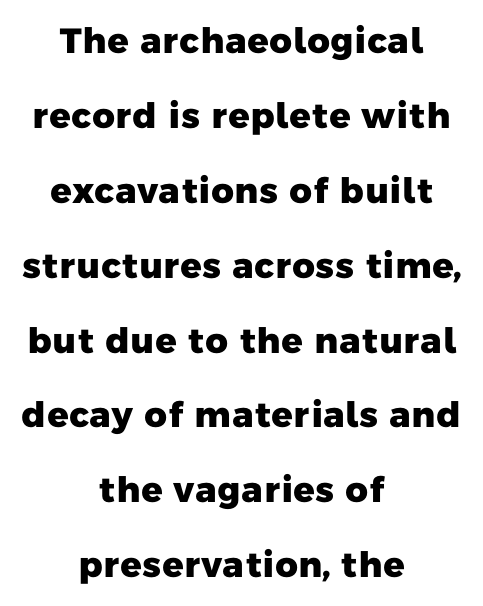
Glance below the letters and you will spot only blank space. Heavy-handed strokes throughout: this text is bold. This sample uses a sans-serif face. This sample trades compactness for vertical openness between lines. The passage shown has conventional tracking throughout. Casual observation: everything's sitting right in the middle.
